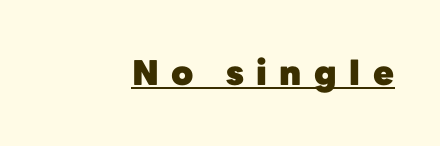
{"serif": "no", "italic": "no", "bold": "yes", "weight": "heavy", "width": "normal", "stroke_contrast": "low", "x_height": "medium", "monospaced": "no", "underline": "yes", "letter_spacing": "wide", "letter_spacing_em": 0.37, "glyph_px": 34}
